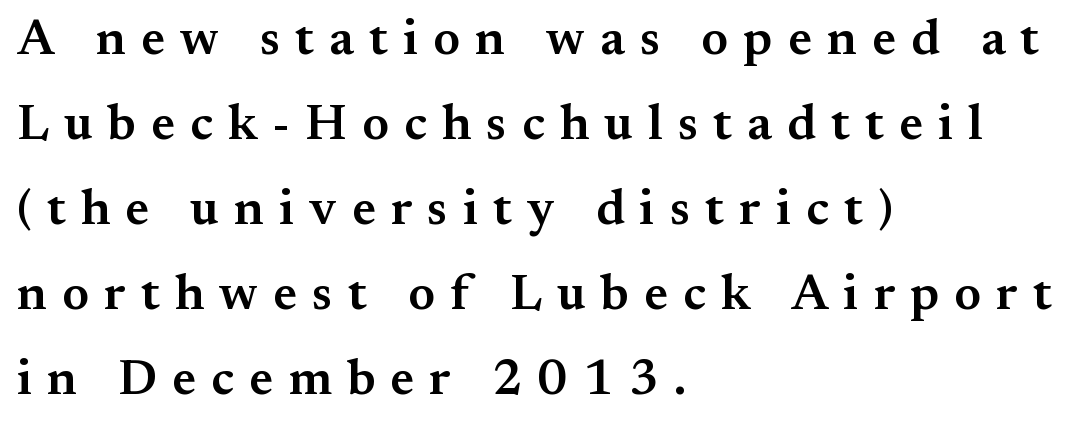
The image shows 50 px semibold serif type, upright; set left-aligned, normal line spacing (1.7x), unusually wide letter spacing (+0.3 em), not underlined; medium stroke contrast and a small x-height.
